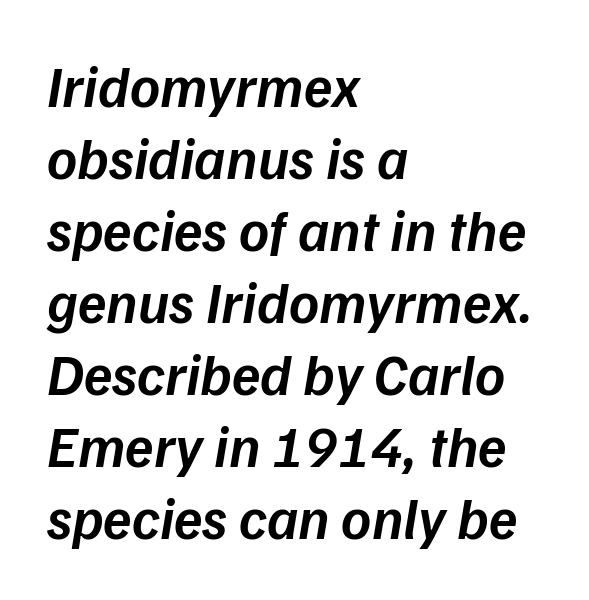
The image shows 58 px semibold type, italic (leaning right); set left-aligned, line spacing 1.24x, normal letter spacing, not underlined; low stroke contrast and a medium x-height.
